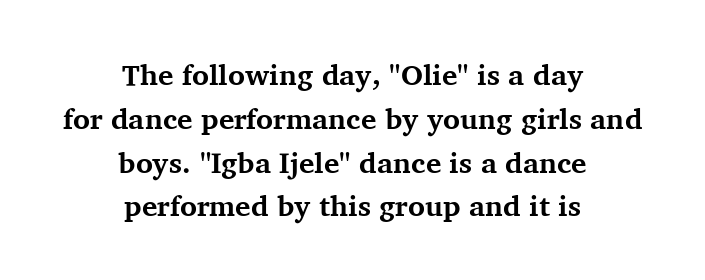
The image shows 29 px bold serif type, upright; set centered, normal line spacing (1.51x), normal letter spacing, not underlined; medium stroke contrast and a medium x-height.
